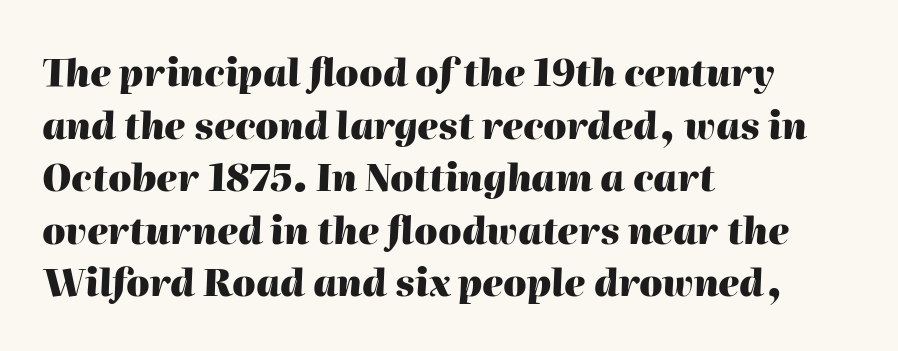
{"italic": "yes", "lean": "right", "slant_degrees": 2, "bold": "yes", "weight": "heavy", "width": "normal", "stroke_contrast": "high", "x_height": "medium", "monospaced": "no", "underline": "no", "align": "left", "line_spacing": "normal", "line_spacing_ratio": 1.42, "letter_spacing": "normal", "letter_spacing_em": 0.0, "glyph_px": 37}
